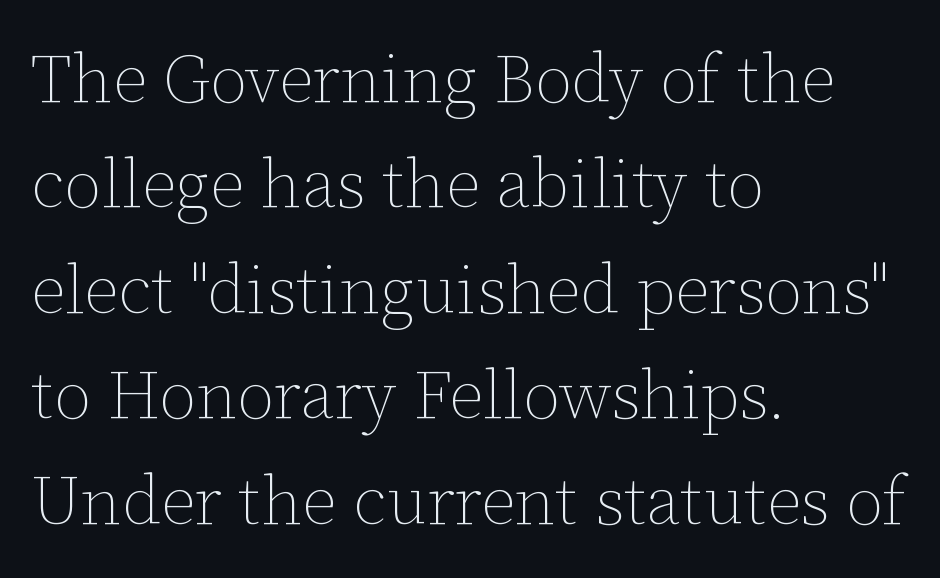
The image shows 68 px thin type, upright; set left-aligned, normal line spacing (1.55x), normal letter spacing, not underlined; low stroke contrast and a medium x-height.
